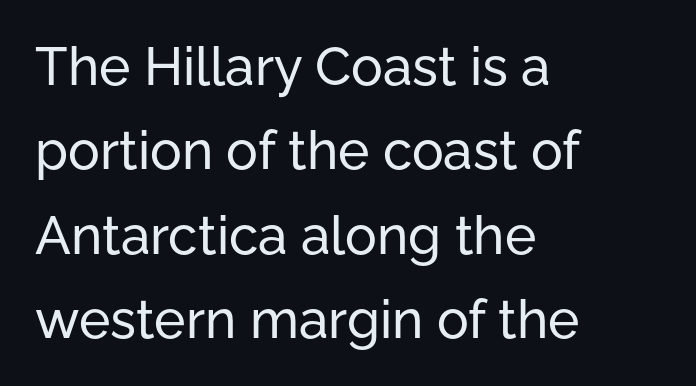
The image shows 53 px sans-serif type, upright; set left-aligned, normal line spacing (1.59x), normal letter spacing, not underlined; low stroke contrast and a medium x-height.
